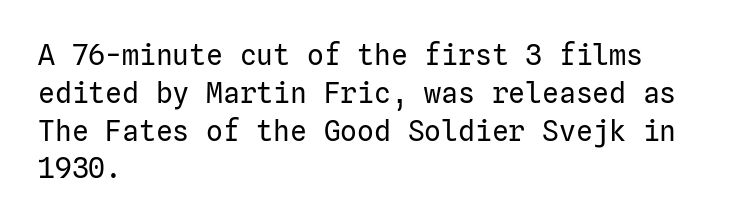
{"serif": "no", "italic": "no", "bold": "no", "weight": "regular", "width": "normal", "stroke_contrast": "low", "x_height": "medium", "underline": "no", "align": "left", "line_spacing": "normal", "line_spacing_ratio": 1.35, "letter_spacing": "normal", "letter_spacing_em": 0.0, "glyph_px": 28}
